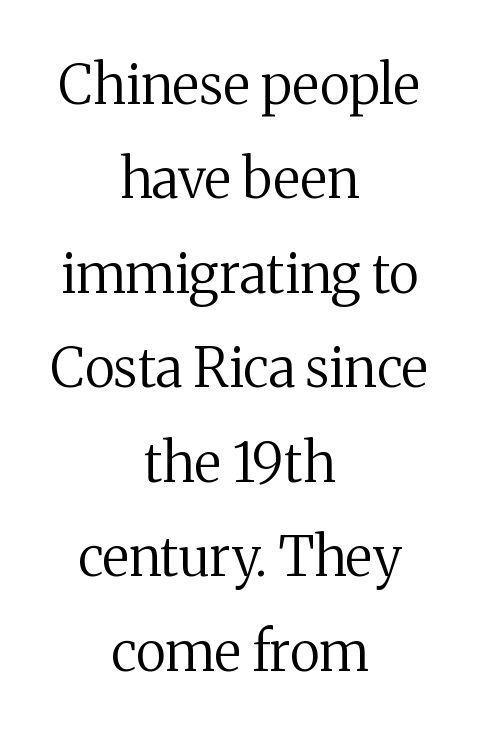
{"serif": "yes", "italic": "no", "bold": "no", "weight": "regular", "width": "normal", "stroke_contrast": "medium", "x_height": "medium", "monospaced": "no", "underline": "no", "align": "center", "line_spacing_ratio": 1.75, "letter_spacing": "normal", "letter_spacing_em": 0.0, "glyph_px": 54}
